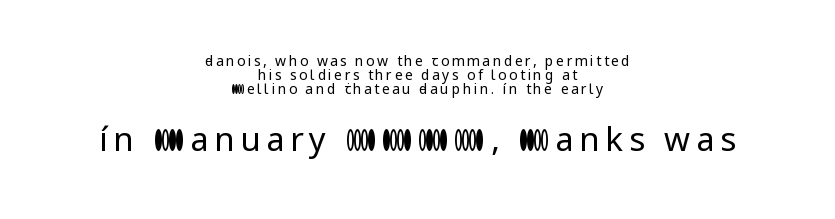
{"serif": "no", "italic": "no", "bold": "no", "weight": "regular", "width": "normal", "stroke_contrast": "low", "x_height": "medium", "monospaced": "no", "underline": "no", "align": "center", "line_spacing": "tight", "line_spacing_ratio": 1.0, "larger_block": "second", "size_ratio": 2.36, "glyph_px": 33}
